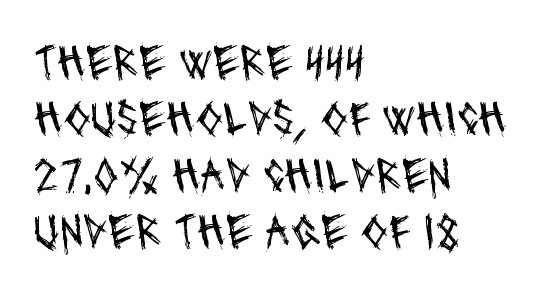
Typeset ragged right — the left edge is the straight one. Words float on clear page, feet unadorned. This rendering employs a face without finishing strokes, i.e., a sans-serif. The font is comparable to plain body text, perhaps lighter. You could call the tracking neutral — neither tight nor loose.
